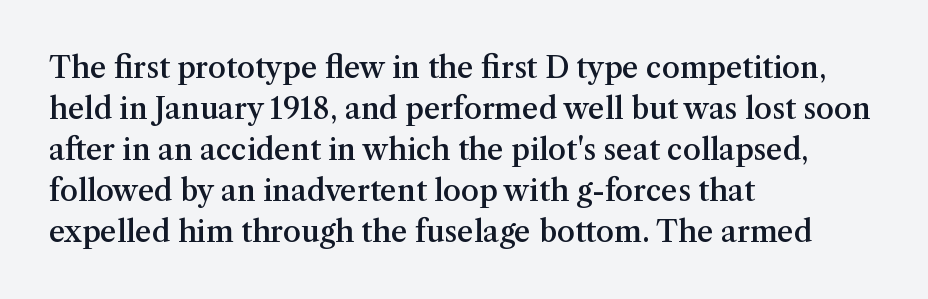
The image shows 29 px semibold serif type, upright; set left-aligned, normal line spacing (1.41x), normal letter spacing, not underlined; medium stroke contrast and a medium x-height.
